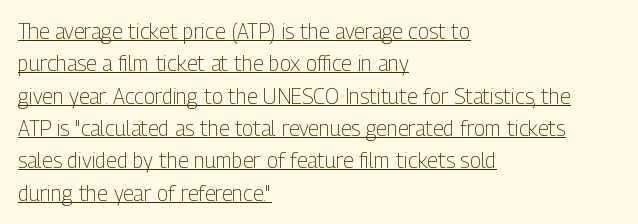
{"italic": "no", "bold": "no", "underline": "yes", "align": "left", "line_spacing": "normal", "line_spacing_ratio": 1.54, "letter_spacing": "normal", "letter_spacing_em": 0.0, "glyph_px": 21}
